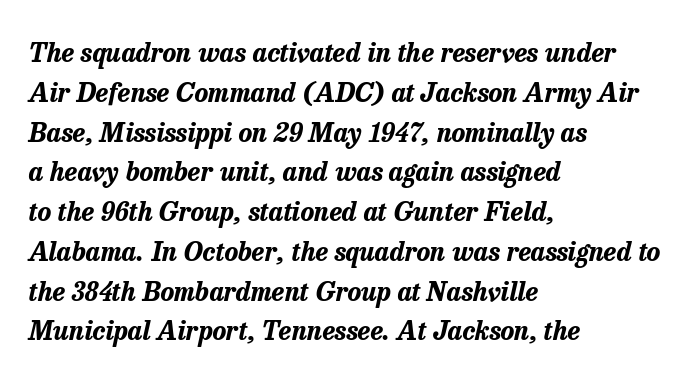
Q: Is the text bold? A: Yes.
Q: Is the text italic (slanted)? A: Yes, it leans right by about 13 degrees.
Q: Is the text underlined? A: No.
Q: How is the paragraph aligned? A: Left-aligned.
Q: Is the spacing between letters normal or unusually wide? A: Normal.
Q: Is the spacing between lines tight, normal or loose? A: Normal.
